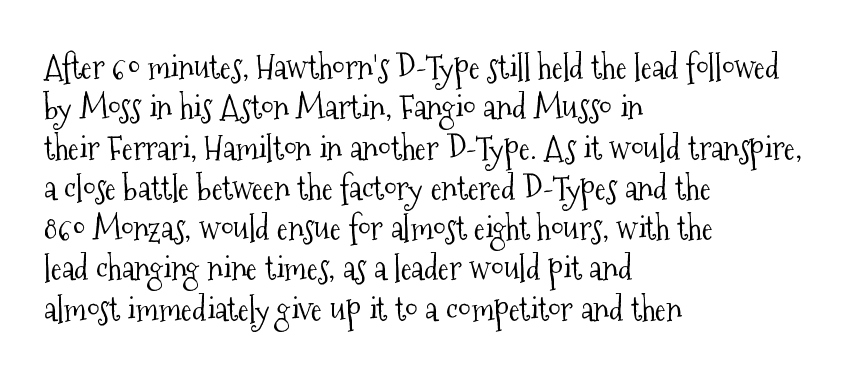
{"serif": "yes", "italic": "no", "bold": "no", "weight": "light", "width": "condensed", "stroke_contrast": "medium", "x_height": "medium", "monospaced": "no", "underline": "no", "align": "left", "line_spacing_ratio": 1.22, "letter_spacing": "normal", "letter_spacing_em": 0.0, "glyph_px": 33}
